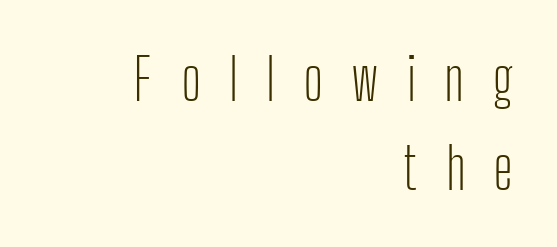
Whoever set this chose a conventional vertical rhythm. Does extra space separate the letters? Yes, quite a lot of it. Check the space under the baseline: it is left empty. Posture: vertical.
